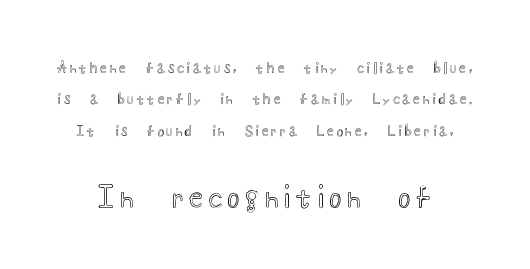
Q: Is the text italic (slanted)? A: No, it is upright.
Q: Is the text underlined? A: No.
Q: Is the spacing between letters normal or unusually wide? A: Unusually wide.
Q: Is the spacing between lines tight, normal or loose? A: Loose.
Q: Which block of text is set in a larger size, the first (top) or the second (bottom)? A: The second (bottom) one.
Q: Width (condensed, normal, or wide)? A: Wide.
Q: x-height? A: Small.
Q: Monospaced? A: No.
